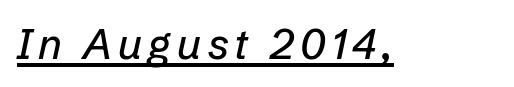
Q: Is the text italic (slanted)? A: Yes, it leans right by about 12 degrees.
Q: Is the text underlined? A: Yes.
Q: Width (condensed, normal, or wide)? A: Normal.
Q: Stroke contrast? A: Low.
Q: x-height? A: Medium.
Q: Monospaced? A: No.
